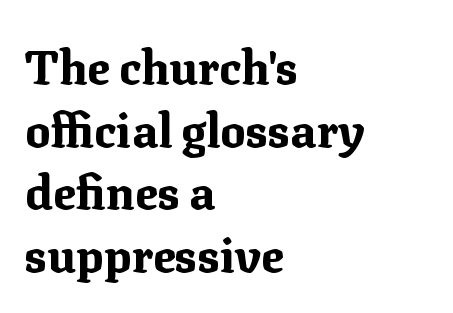
{"serif": "yes", "italic": "no", "bold": "yes", "weight": "bold", "width": "normal", "stroke_contrast": "medium", "x_height": "medium", "monospaced": "no", "underline": "no", "align": "left", "line_spacing": "normal", "line_spacing_ratio": 1.33, "letter_spacing": "normal", "letter_spacing_em": 0.0, "glyph_px": 47}
